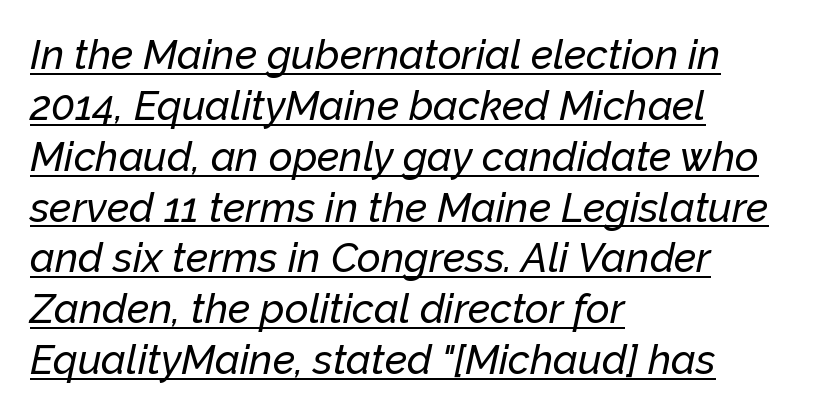
This sample uses plain, unmodified letter spacing. Casual observation: everything's shoved over to the left. The rendered words wear a rule along their underside. Quick note: italic.
